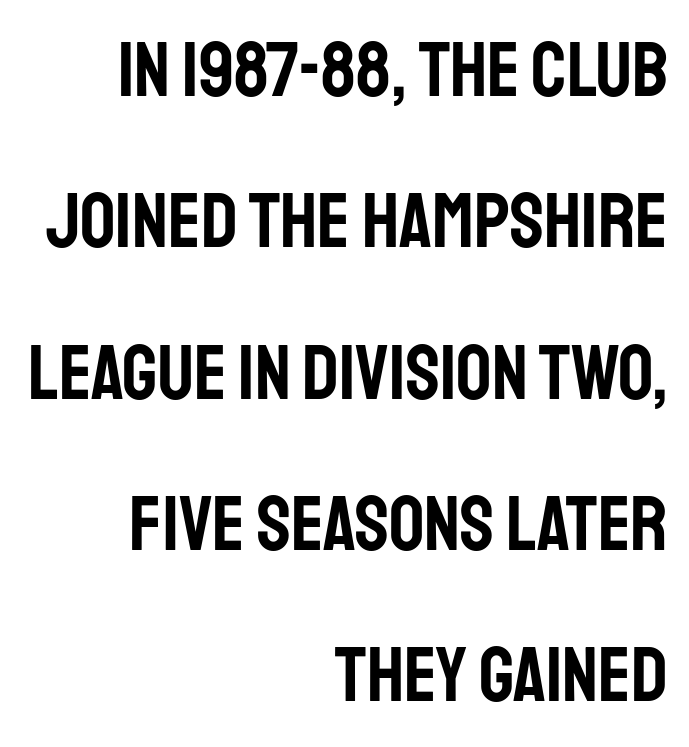
The type sits square on the baseline with zero lean. Inter-character spacing is left at the font's built-in metrics. A clean baseline with only descenders dipping below it. Visually the block forms a straight wall on the right and a jagged coastline on the left.
